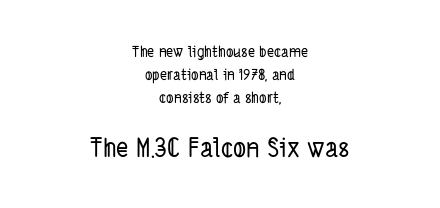
Q: Is the text underlined? A: No.
Q: How is the paragraph aligned? A: Centered.
Q: Is the spacing between letters normal or unusually wide? A: Normal.
Q: Is the spacing between lines tight, normal or loose? A: Normal.
Q: Which block of text is set in a larger size, the first (top) or the second (bottom)? A: The second (bottom) one.
